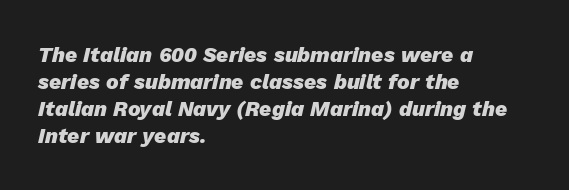
{"italic": "yes", "lean": "right", "slant_degrees": 13, "bold": "yes", "underline": "no", "align": "left", "line_spacing": "normal", "line_spacing_ratio": 1.29, "letter_spacing": "normal", "letter_spacing_em": 0.0, "glyph_px": 21}
